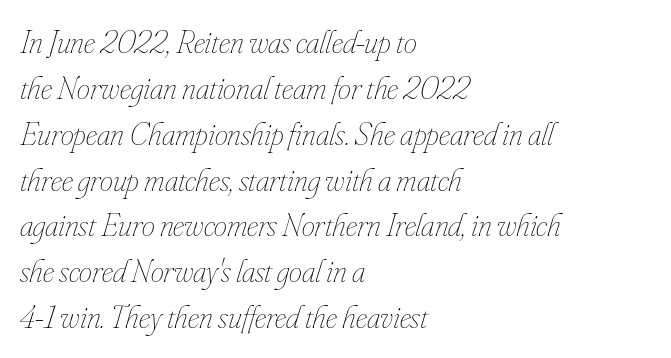
The typography opts for an oblique posture over an upright one. A typesetter would call this proportional, since set widths differ per character. The typesetting does not lean heavy: it is not bold. This sample is left-justified, so line endings fall wherever the words run out.
